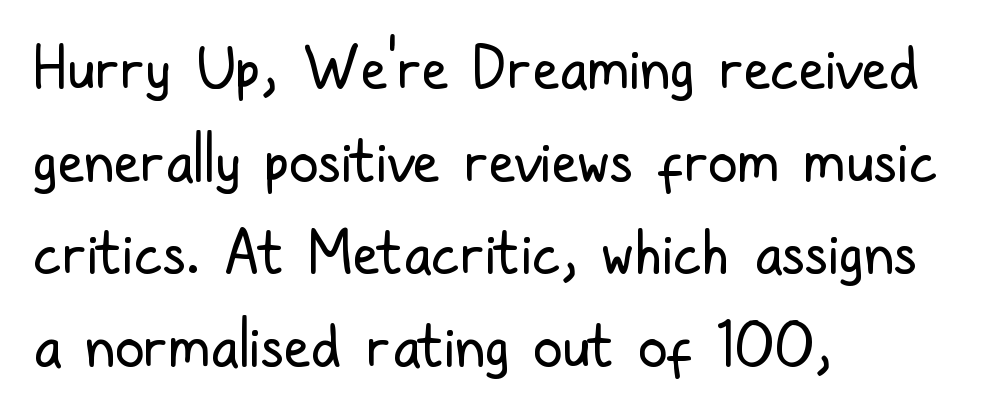
{"serif": "no", "italic": "no", "bold": "no", "weight": "regular", "width": "condensed", "stroke_contrast": "low", "x_height": "medium", "monospaced": "no", "underline": "no", "align": "left", "line_spacing": "normal", "line_spacing_ratio": 1.57, "letter_spacing": "normal", "letter_spacing_em": 0.0, "glyph_px": 59}
